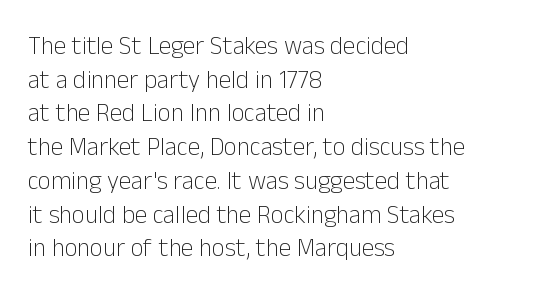
{"italic": "no", "bold": "no", "underline": "no", "align": "left", "line_spacing": "normal", "line_spacing_ratio": 1.35, "letter_spacing": "normal", "letter_spacing_em": 0.0, "glyph_px": 25}
